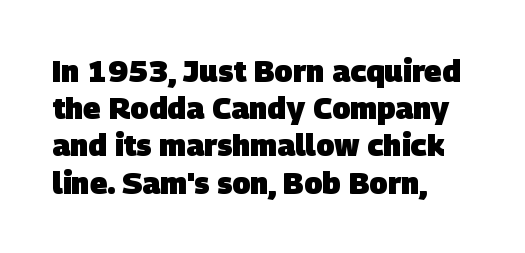
The image shows 30 px heavy sans-serif type; set left-aligned, line spacing 1.24x, normal letter spacing, not underlined; low stroke contrast and a large x-height.
